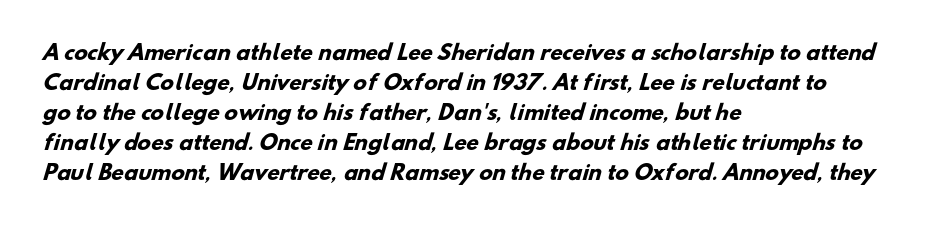
Q: Is the text bold? A: Yes.
Q: Is the text underlined? A: No.
Q: How is the paragraph aligned? A: Left-aligned.
Q: Is the spacing between letters normal or unusually wide? A: Normal.
Q: Is the spacing between lines tight, normal or loose? A: Normal.
